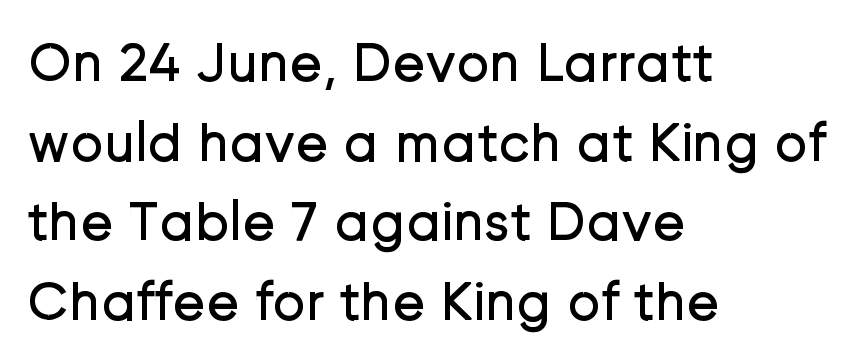
Q: Is the text bold? A: No.
Q: Is the text italic (slanted)? A: No, it is upright.
Q: Is the typeface a serif or a sans-serif typeface? A: Sans-serif.
Q: Is the text underlined? A: No.
Q: How is the paragraph aligned? A: Left-aligned.
Q: Is the spacing between letters normal or unusually wide? A: Normal.
Q: Is the spacing between lines tight, normal or loose? A: Normal.
Q: Width (condensed, normal, or wide)? A: Normal.
Q: Stroke contrast? A: Low.
Q: x-height? A: Medium.
Q: Monospaced? A: No.
